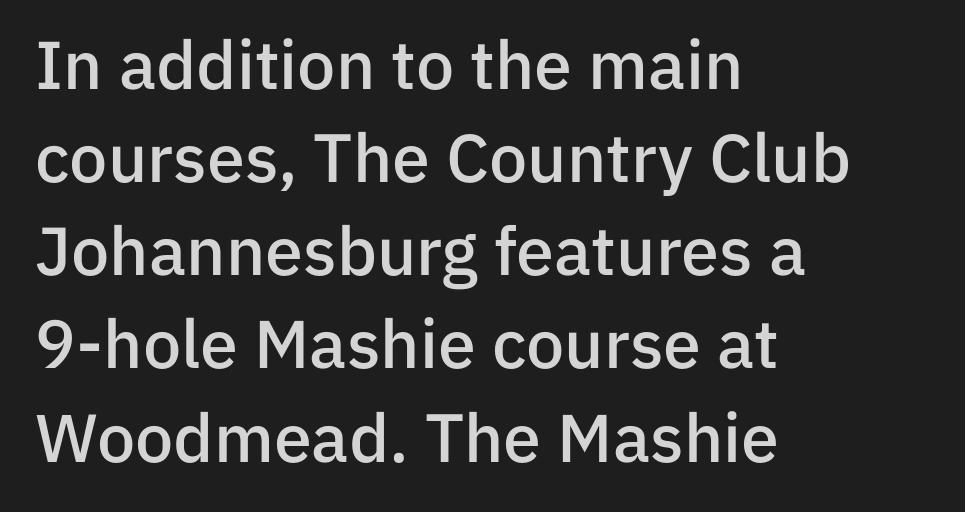
The image shows 68 px semibold sans-serif type, upright; set left-aligned, normal line spacing (1.37x), normal letter spacing, not underlined; low stroke contrast and a medium x-height.
